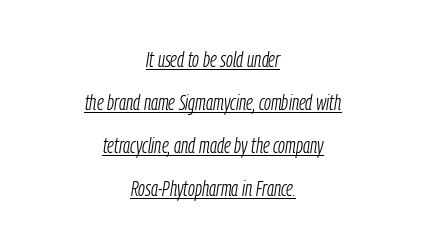
{"italic": "yes", "lean": "right", "slant_degrees": 9, "bold": "no", "underline": "yes", "align": "center", "line_spacing": "loose", "line_spacing_ratio": 2.04, "letter_spacing": "normal", "letter_spacing_em": 0.0, "glyph_px": 21}
